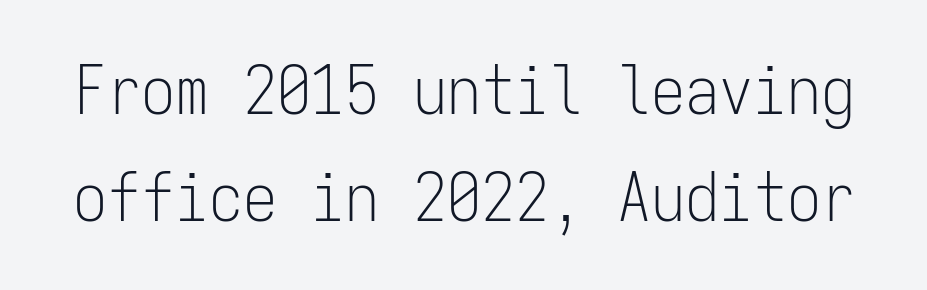
The image shows 68 px light, condensed sans-serif type, upright, monospaced; set normal line spacing (1.58x), normal letter spacing, not underlined; low stroke contrast and a medium x-height.
